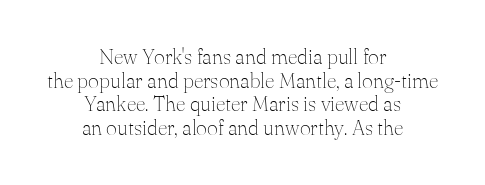
Q: Is the text bold? A: No.
Q: Is the text italic (slanted)? A: No, it is upright.
Q: Is the text underlined? A: No.
Q: How is the paragraph aligned? A: Centered.
Q: Is the spacing between letters normal or unusually wide? A: Normal.
Q: Is the spacing between lines tight, normal or loose? A: Tight.
